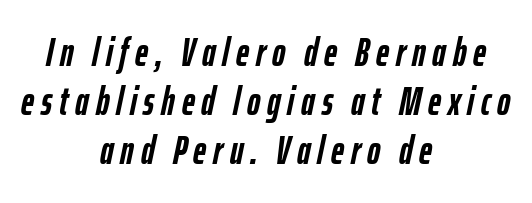
The image shows 40 px semibold, condensed type, italic (leaning right); set centered, line spacing 1.23x, not underlined; low stroke contrast and a medium x-height.
